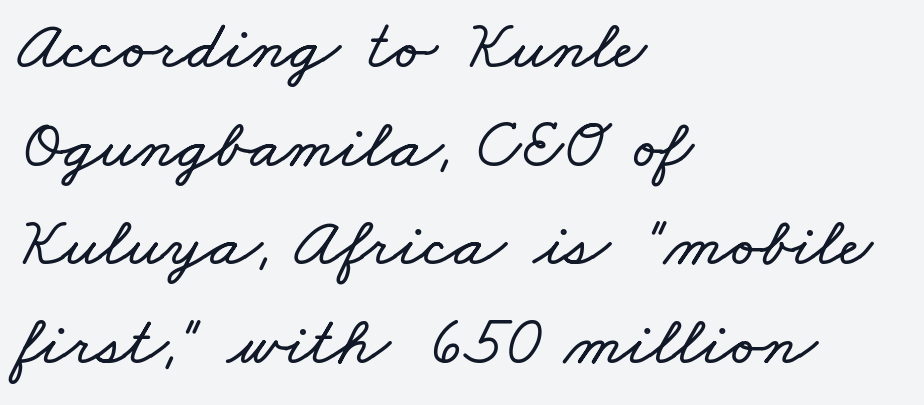
Words appear dense and cohesive because spacing is normal. Proportional: the letters do not fall into vertical columns. Reading down the column, the eye jumps a familiar distance to each next line. Typeset ragged right — the left edge is the straight one. Bare-footed words on every line.
